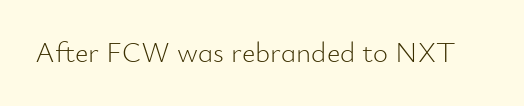
Q: Is the text bold? A: No.
Q: Is the text italic (slanted)? A: No, it is upright.
Q: Is the typeface a serif or a sans-serif typeface? A: Sans-serif.
Q: Is the text underlined? A: No.
Q: Is the spacing between letters normal or unusually wide? A: Normal.
Q: Width (condensed, normal, or wide)? A: Normal.
Q: Stroke contrast? A: Low.
Q: x-height? A: Small.
Q: Monospaced? A: No.
